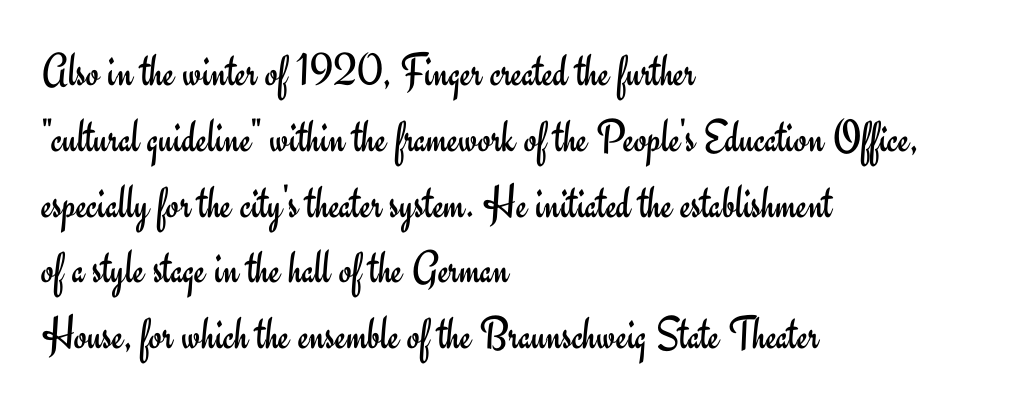
Serif or sans? Sans — the stroke terminals are bare. Line spacing here is normal. The gaps between neighbouring characters are ordinary and unremarkable.
